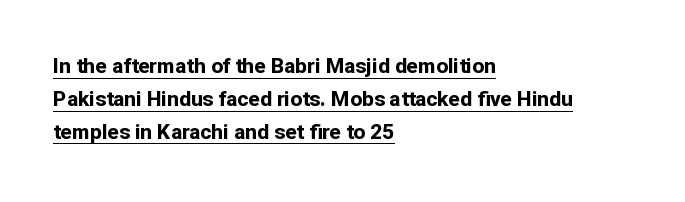
{"italic": "no", "bold": "yes", "underline": "yes", "align": "left", "line_spacing": "normal", "line_spacing_ratio": 1.56, "letter_spacing": "normal", "letter_spacing_em": 0.0, "glyph_px": 21}
